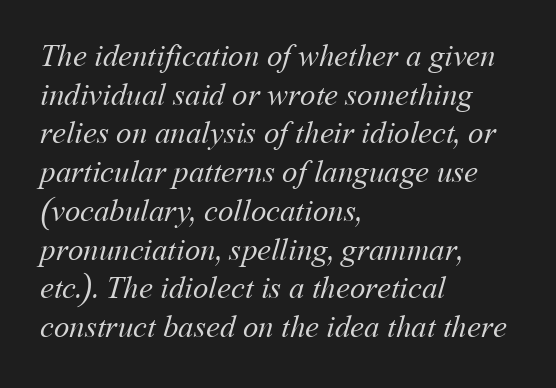
Rule under the text: the space is simply empty. This rendering uses left alignment, leaving the right contour irregular. Regular leading. Is this a heavy cut? Hardly; it is regular or lighter. There is no visible air inserted between adjacent glyphs. The rendering uses natural spacing where letterforms have individual widths.
